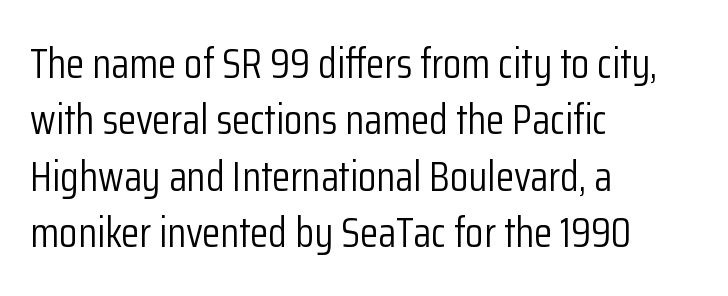
The image shows 42 px light, condensed sans-serif type, upright; set left-aligned, normal line spacing (1.34x), normal letter spacing, not underlined; low stroke contrast and a medium x-height.
